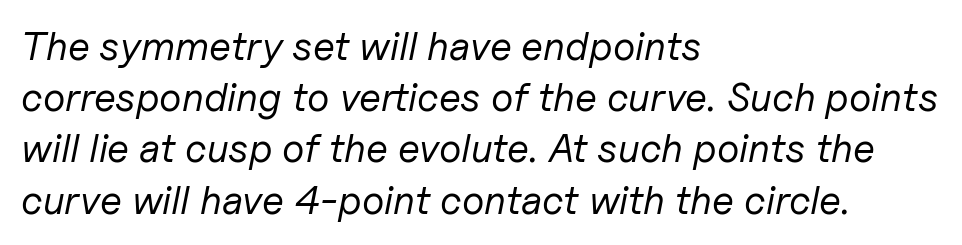
{"italic": "yes", "lean": "right", "slant_degrees": 11, "bold": "no", "weight": "regular", "width": "normal", "stroke_contrast": "low", "x_height": "medium", "monospaced": "no", "underline": "no", "align": "left", "line_spacing": "normal", "line_spacing_ratio": 1.28, "letter_spacing": "normal", "letter_spacing_em": 0.0, "glyph_px": 40}
